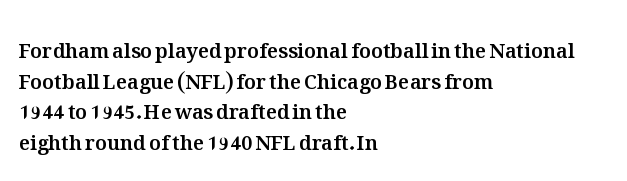
{"italic": "no", "underline": "no", "align": "left", "line_spacing": "normal", "line_spacing_ratio": 1.53, "letter_spacing": "normal", "letter_spacing_em": 0.0, "glyph_px": 20}
